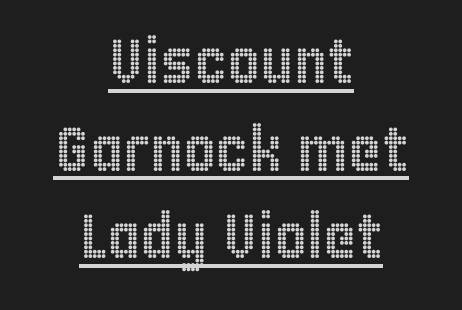
Descenders here cross a horizontal rule under the line. Italic? Not at all — the glyphs are vertical. Horizontally, the lines are justified to the midpoint only. Standard letterfit; no display-style spreading of the glyphs. Leading matches the norm, producing a regular column. You could not count columns in this text — the font is proportionally spaced.
